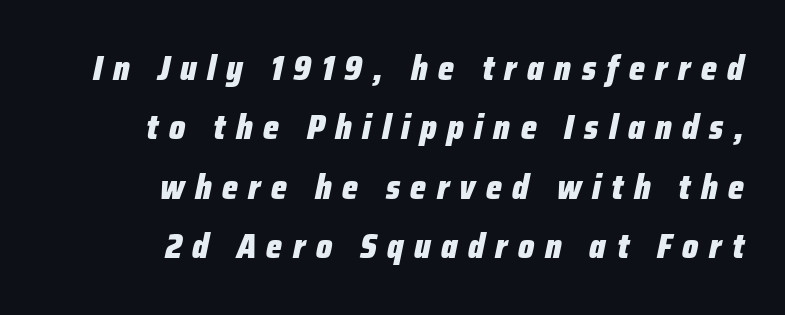
Q: Is the text bold? A: Yes.
Q: Is the text italic (slanted)? A: Yes, it leans right by about 12 degrees.
Q: Is the text underlined? A: No.
Q: How is the paragraph aligned? A: Right-aligned.
Q: Is the spacing between letters normal or unusually wide? A: Unusually wide.
Q: Width (condensed, normal, or wide)? A: Condensed.
Q: Stroke contrast? A: Low.
Q: x-height? A: Medium.
Q: Monospaced? A: No.
